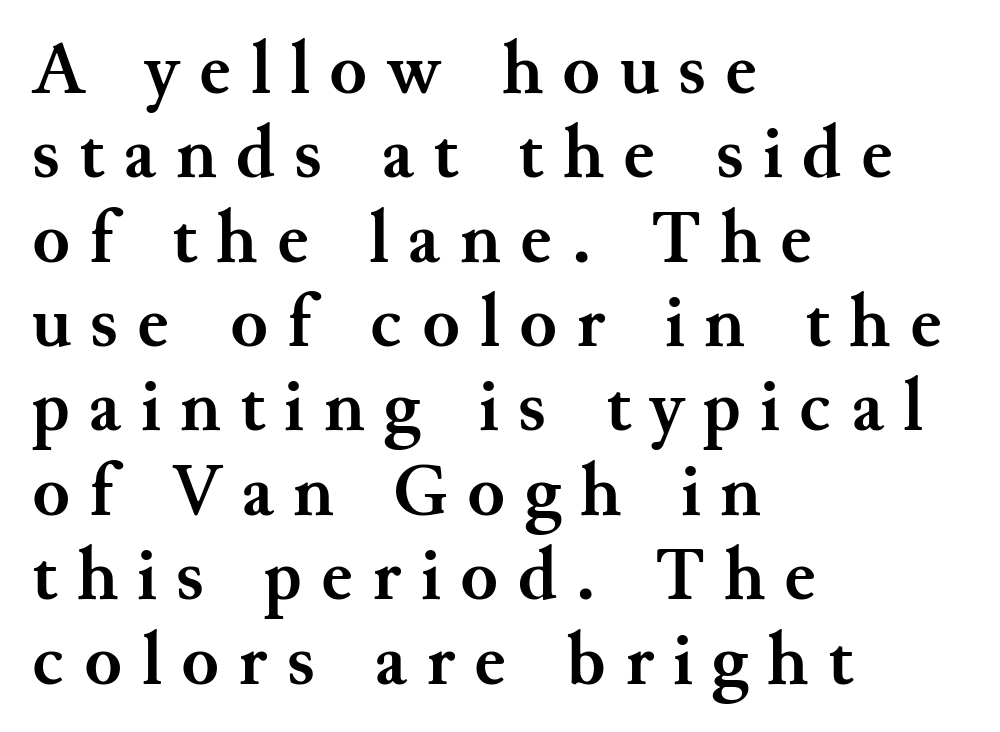
Q: Is the text bold? A: Yes.
Q: Is the text italic (slanted)? A: No, it is upright.
Q: Is the typeface a serif or a sans-serif typeface? A: Serif.
Q: Is the text underlined? A: No.
Q: How is the paragraph aligned? A: Left-aligned.
Q: Is the spacing between letters normal or unusually wide? A: Unusually wide.
Q: Is the spacing between lines tight, normal or loose? A: Tight.
Q: Width (condensed, normal, or wide)? A: Normal.
Q: Stroke contrast? A: Medium.
Q: x-height? A: Small.
Q: Monospaced? A: No.
